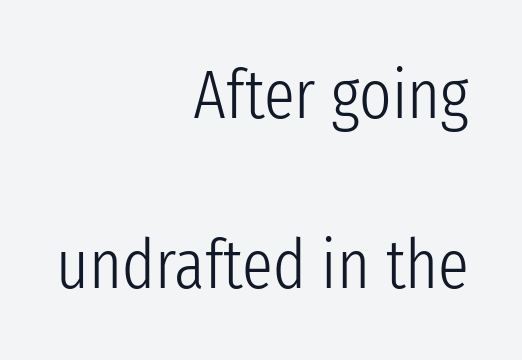
The image shows 69 px light, condensed sans-serif type, upright; set right-aligned, loose line spacing (2.46x), normal letter spacing, not underlined; low stroke contrast and a medium x-height.
